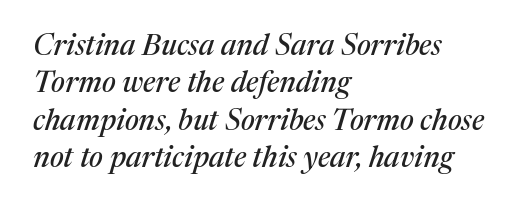
{"serif": "yes", "italic": "yes", "lean": "right", "slant_degrees": 17, "width": "normal", "stroke_contrast": "medium", "x_height": "medium", "monospaced": "no", "underline": "no", "align": "left", "line_spacing": "normal", "line_spacing_ratio": 1.29, "letter_spacing": "normal", "letter_spacing_em": 0.0, "glyph_px": 29}
